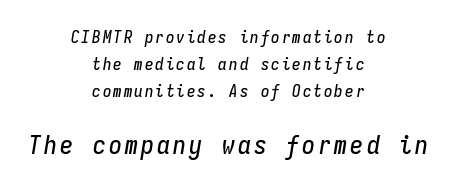
The image shows 26 px text type, italic (leaning right); set centered, normal line spacing (1.59x), not underlined; the second (bottom) block is 1.53x larger.
